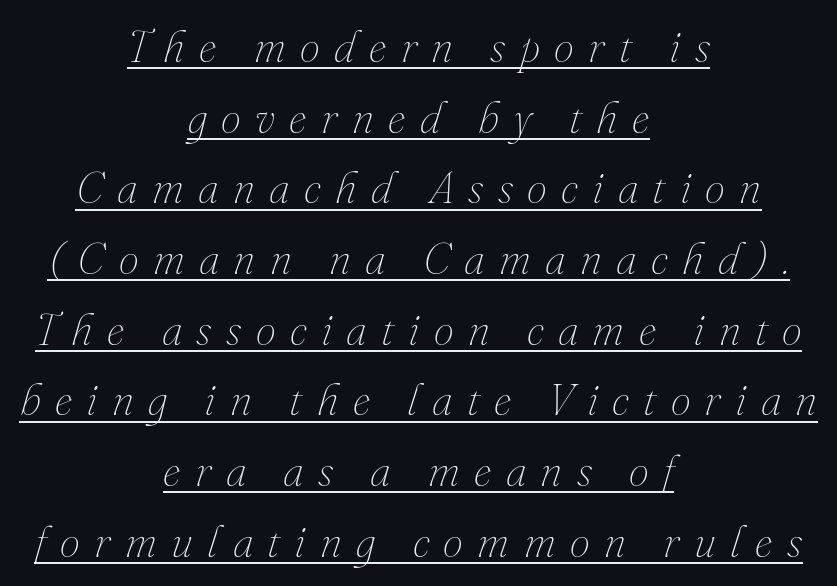
The image shows 45 px thin type, italic (leaning right); set centered, normal line spacing (1.57x), unusually wide letter spacing (+0.32 em), underlined; medium stroke contrast and a small x-height.
